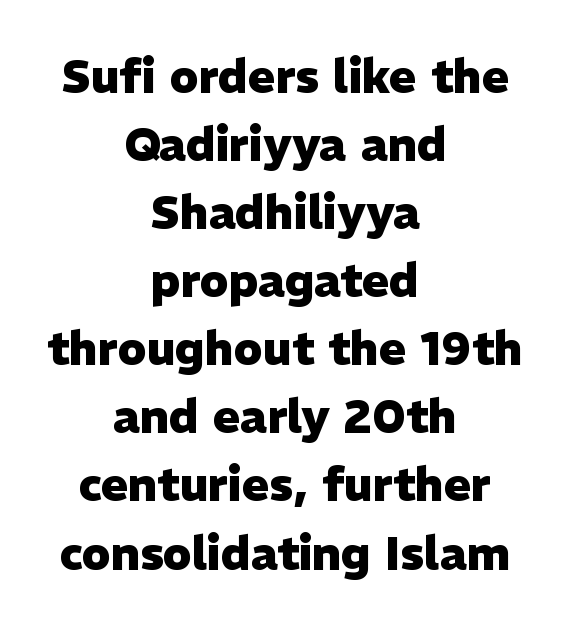
{"serif": "no", "italic": "no", "bold": "yes", "weight": "heavy", "width": "normal", "stroke_contrast": "low", "x_height": "medium", "monospaced": "no", "underline": "no", "align": "center", "line_spacing": "normal", "line_spacing_ratio": 1.48, "letter_spacing": "normal", "letter_spacing_em": 0.0, "glyph_px": 46}
